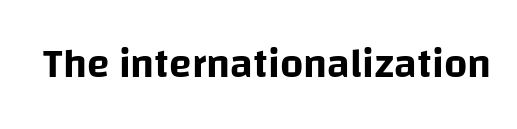
{"serif": "no", "italic": "no", "width": "normal", "stroke_contrast": "low", "x_height": "large", "monospaced": "no", "underline": "no", "letter_spacing": "normal", "letter_spacing_em": 0.0, "glyph_px": 41}
